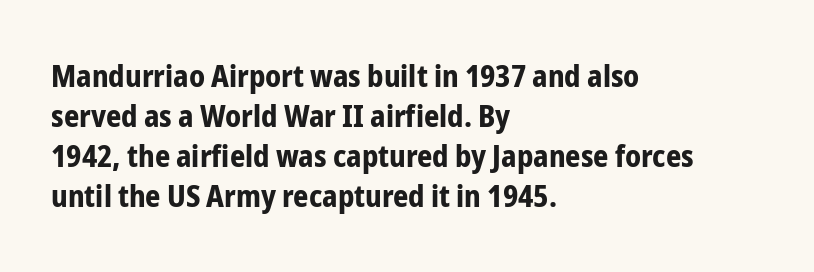
Q: Is the text bold? A: Yes.
Q: Is the text italic (slanted)? A: No, it is upright.
Q: Is the typeface a serif or a sans-serif typeface? A: Sans-serif.
Q: Is the text underlined? A: No.
Q: How is the paragraph aligned? A: Left-aligned.
Q: Is the spacing between letters normal or unusually wide? A: Normal.
Q: Is the spacing between lines tight, normal or loose? A: Normal.
Q: Width (condensed, normal, or wide)? A: Condensed.
Q: Stroke contrast? A: Low.
Q: x-height? A: Medium.
Q: Monospaced? A: No.
